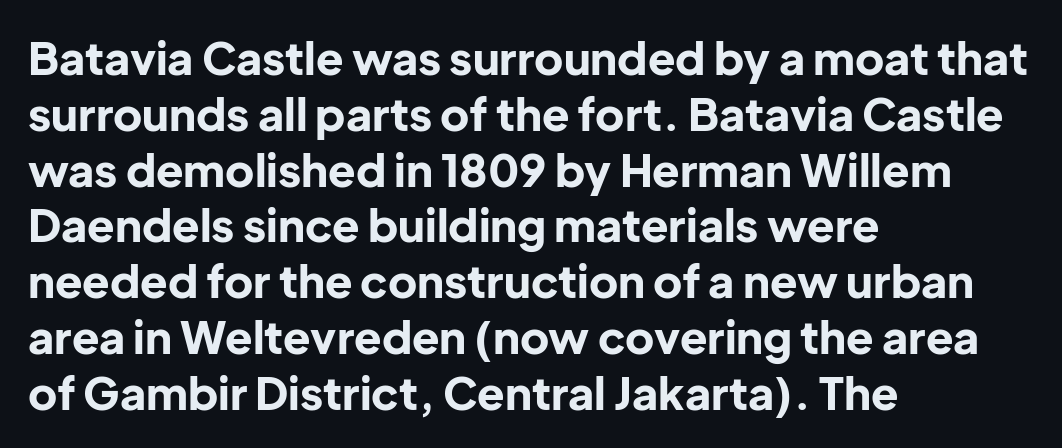
{"serif": "no", "italic": "no", "bold": "yes", "weight": "bold", "width": "normal", "stroke_contrast": "low", "x_height": "medium", "monospaced": "no", "underline": "no", "align": "left", "line_spacing_ratio": 1.24, "letter_spacing": "normal", "letter_spacing_em": 0.0, "glyph_px": 45}
